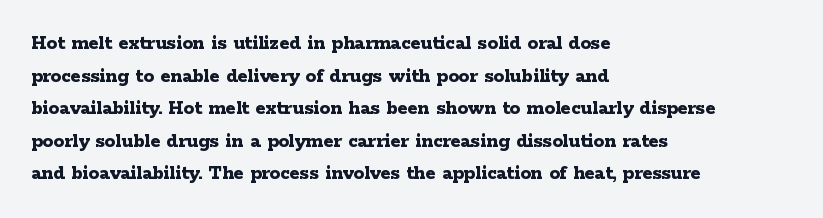
{"italic": "no", "bold": "yes", "underline": "no", "align": "left", "line_spacing": "normal", "line_spacing_ratio": 1.55, "letter_spacing": "normal", "letter_spacing_em": 0.0, "glyph_px": 21}
